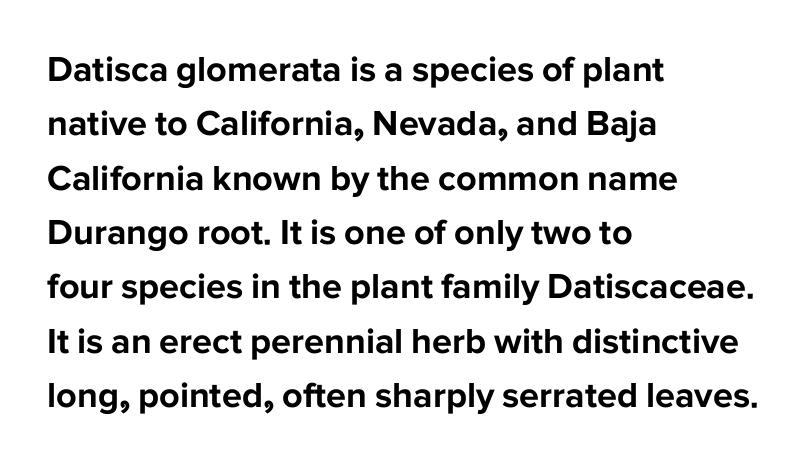
The image shows 36 px bold sans-serif type, upright; set left-aligned, normal line spacing (1.51x), normal letter spacing, not underlined; low stroke contrast and a medium x-height.
